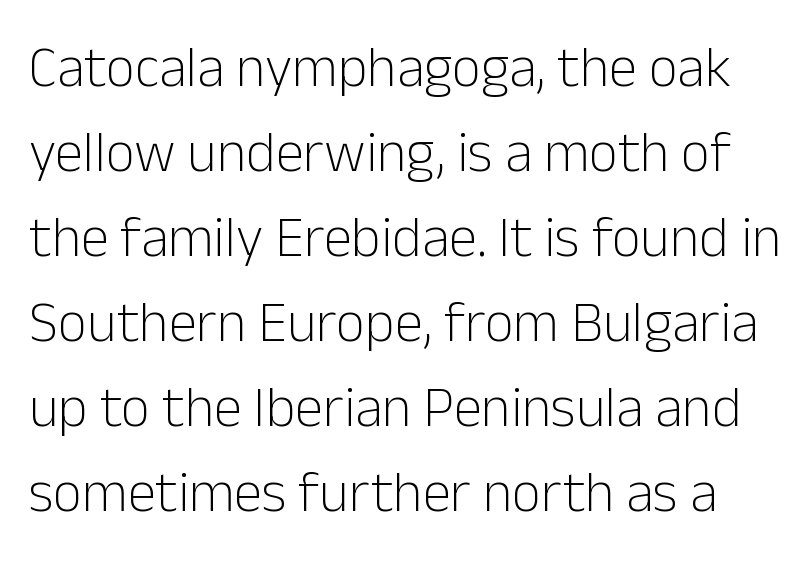
The cut favours lightness, reaching ordinary text weight at its darkest. Interline gaps are of average width in this sample. Regarding serifs, this sample does without them. The tracking reads as untouched default to a designer's eye.
